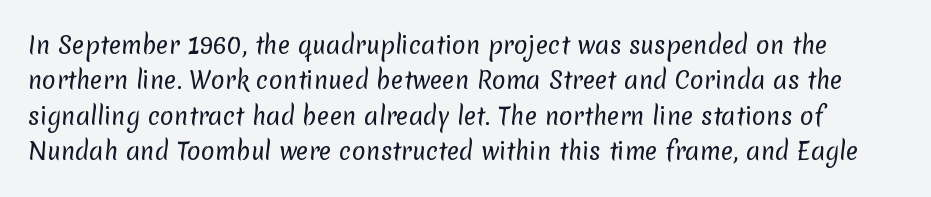
The image shows 23 px text type; set normal line spacing (1.54x), normal letter spacing, not underlined.
